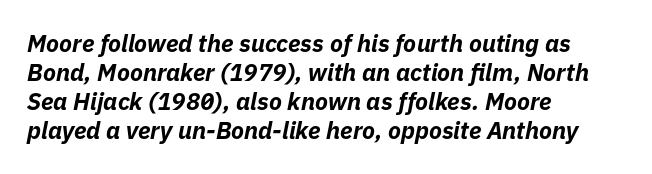
{"italic": "yes", "lean": "right", "slant_degrees": 11, "bold": "yes", "underline": "no", "align": "left", "line_spacing_ratio": 1.21, "letter_spacing": "normal", "letter_spacing_em": 0.0, "glyph_px": 24}
